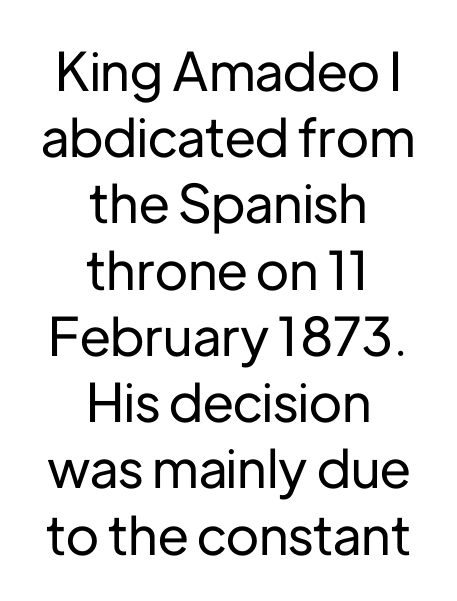
The image shows 53 px sans-serif type, upright; set centered, normal line spacing (1.25x), normal letter spacing, not underlined; low stroke contrast and a medium x-height.
